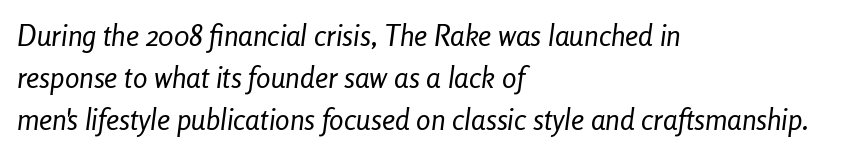
Nothing unusual about the tracking: characters are spaced as the font intends. A light-to-regular cut is what we see here. Left-aligned paragraph, ragged on the right. Note the varied advance widths — an 'i' is clearly narrower than an 'm'. How would I describe the line gaps? Plain and ordinary. Any mark beneath the type? The region is blank.
